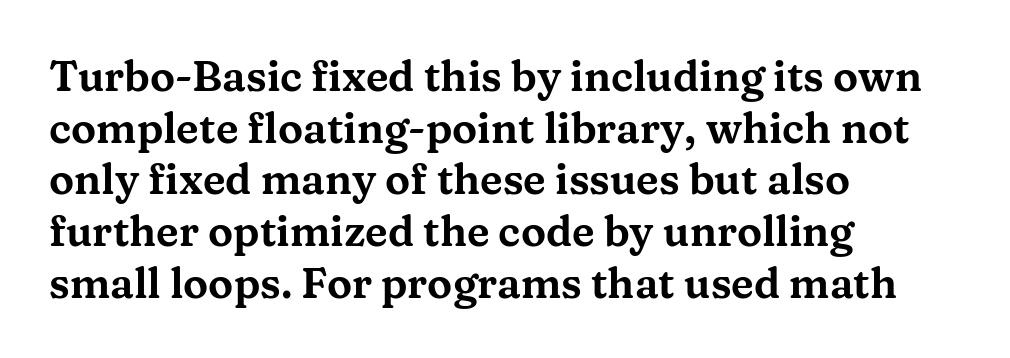
The image shows 42 px wide serif type, upright; set left-aligned, line spacing 1.23x, normal letter spacing, not underlined; medium stroke contrast and a medium x-height.
